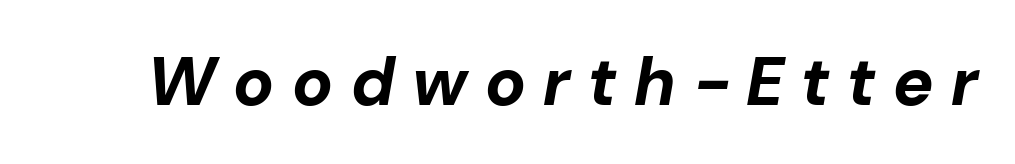
{"italic": "yes", "lean": "right", "slant_degrees": 10, "bold": "yes", "weight": "bold", "width": "normal", "stroke_contrast": "low", "x_height": "medium", "monospaced": "no", "underline": "no", "letter_spacing": "wide", "letter_spacing_em": 0.26, "glyph_px": 68}
